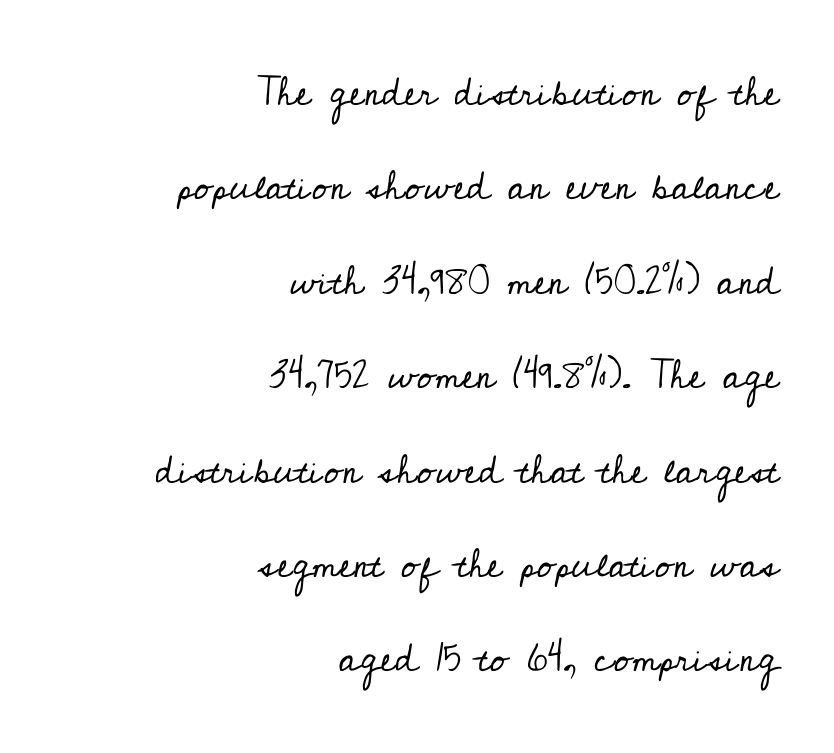
The image shows 40 px regular-weight serif type; set right-aligned, loose line spacing (2.36x), normal letter spacing, not underlined; low stroke contrast and a small x-height.
